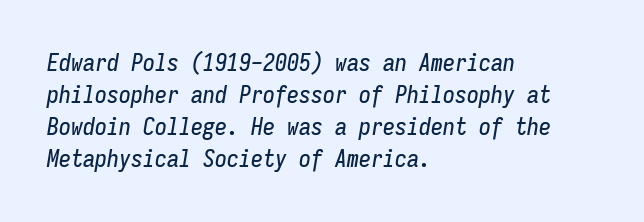
Nobody touched the tracking dial on this one. Descenders are the only things crossing below the line. Does the leading feel generous? No, just average. Every character sits at an angle, as italics do.
